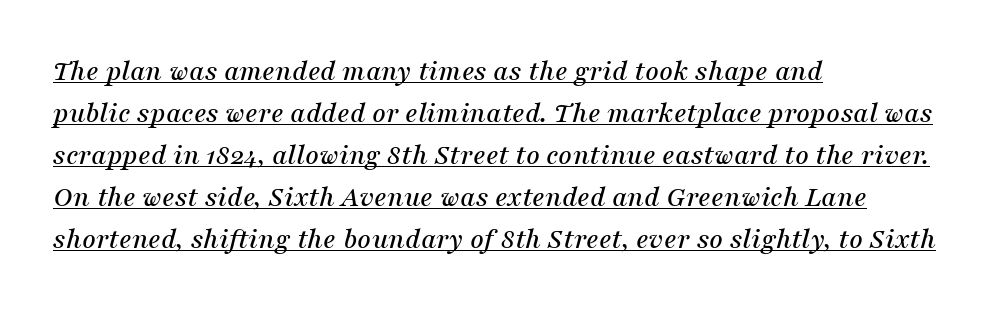
The image shows 30 px serif type, italic (leaning right); set left-aligned, normal line spacing (1.4x), normal letter spacing, underlined; medium stroke contrast and a medium x-height.
